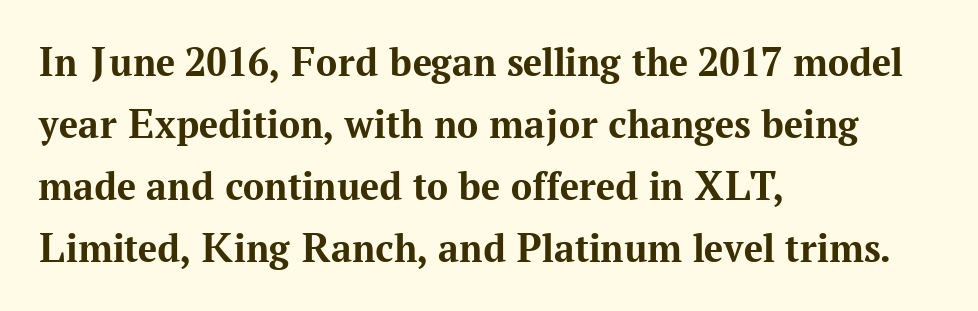
{"serif": "yes", "italic": "no", "bold": "yes", "weight": "bold", "width": "normal", "stroke_contrast": "medium", "x_height": "medium", "monospaced": "no", "underline": "no", "align": "left", "line_spacing": "normal", "line_spacing_ratio": 1.48, "letter_spacing": "normal", "letter_spacing_em": 0.0, "glyph_px": 42}
